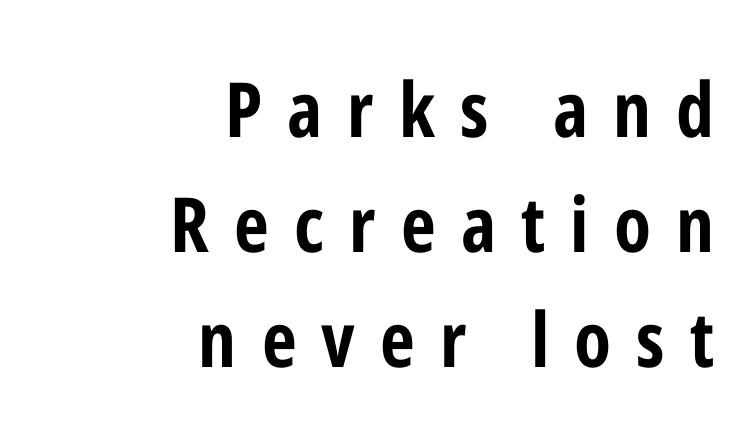
Nothing sits at the stroke ends, so this counts as sans-serif. Proportional: the letters do not fall into vertical columns. The type is letterspaced generously, with wide tracking. Every letter is thick-stroked: bold, no question. Short and long lines alike share a common ending point at right.
